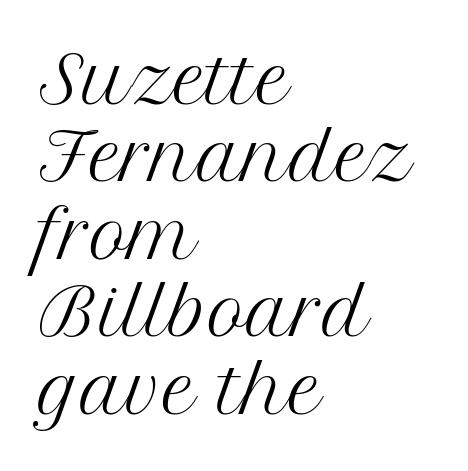
The letters advance in unequal steps, a hallmark of proportional type. The glyphs are unaccompanied by any horizontal stroke below them. Bold? No — there's no thickening of the strokes. The lines in this sample share a left origin and differ only in where they stop.
